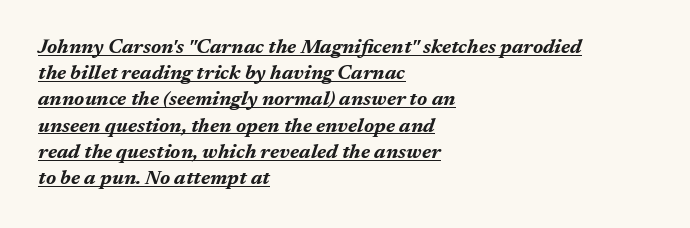
Where is the straight margin? On the left. The rows are spaced the way most documents space them. Students, observe the line beneath the letters — that is underlining. The font's italic variant was chosen for this text. The font is running at its bold setting.
